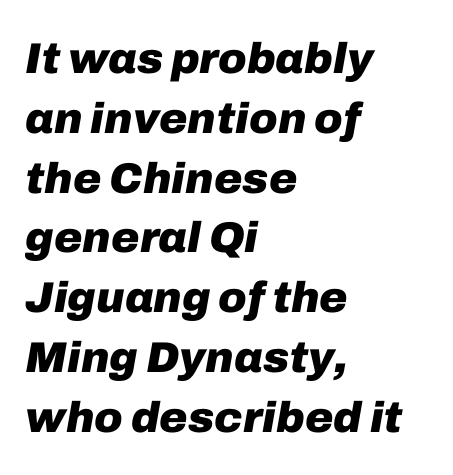
Does the weight exceed regular? Yes, all the way to bold. These lines are rendered in a variable-pitch font. Beneath every word, the page is bare. The space between consecutive lines is moderate. Every row of glyphs begins at an identical x-position on the left.
